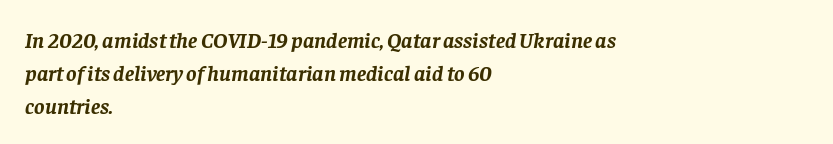
The rendering applies a slant to the glyphs. No extra tracking has been applied to these lines. The strip under each line holds only bare page. The leading is moderate, giving the passage an even texture. Compared with an ordinary text face, these strokes are far heavier — a full bold. Is the block centered? No — it sits flush against the left margin.
